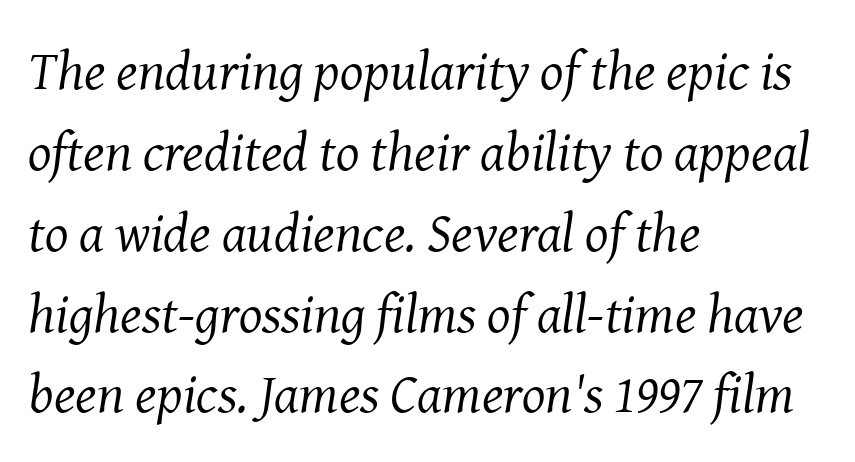
Q: Is the text bold? A: No.
Q: Is the text italic (slanted)? A: Yes, it leans right by about 8 degrees.
Q: Is the typeface a serif or a sans-serif typeface? A: Serif.
Q: Is the text underlined? A: No.
Q: How is the paragraph aligned? A: Left-aligned.
Q: Is the spacing between letters normal or unusually wide? A: Normal.
Q: Is the spacing between lines tight, normal or loose? A: Normal.
Q: Width (condensed, normal, or wide)? A: Normal.
Q: Stroke contrast? A: Medium.
Q: x-height? A: Medium.
Q: Monospaced? A: No.
